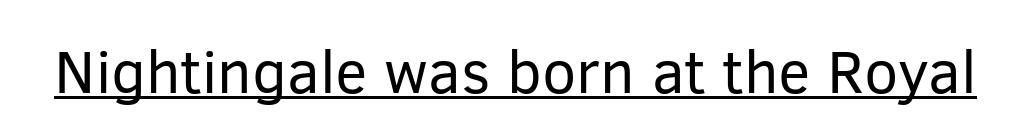
The image shows 61 px regular-weight sans-serif type, upright; set normal letter spacing, underlined; low stroke contrast and a medium x-height.
